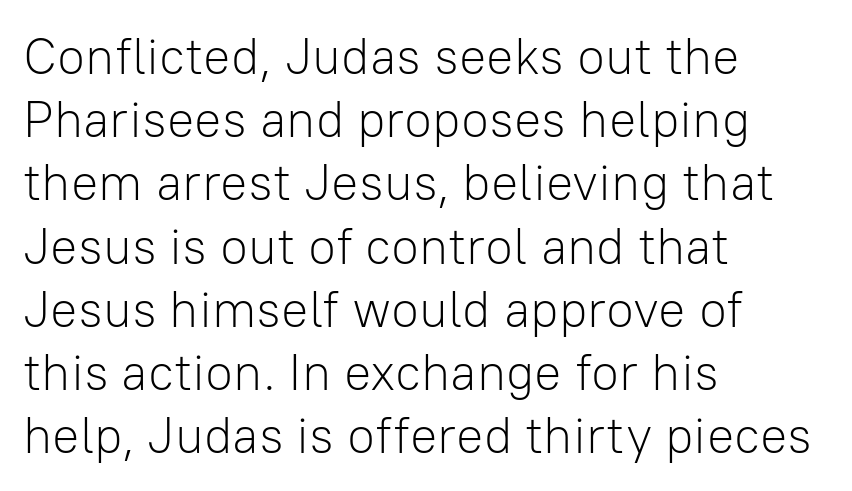
{"serif": "no", "italic": "no", "bold": "no", "weight": "light", "width": "normal", "stroke_contrast": "low", "x_height": "medium", "monospaced": "no", "underline": "no", "align": "left", "line_spacing_ratio": 1.24, "letter_spacing": "normal", "letter_spacing_em": 0.0, "glyph_px": 51}
